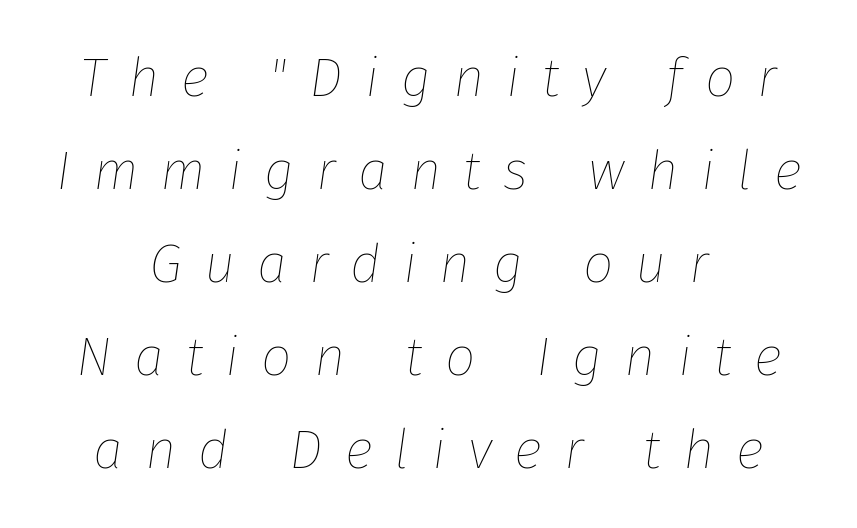
Q: Is the text bold? A: No.
Q: Is the text italic (slanted)? A: Yes, it leans right by about 8 degrees.
Q: Is the text underlined? A: No.
Q: How is the paragraph aligned? A: Centered.
Q: Is the spacing between letters normal or unusually wide? A: Unusually wide.
Q: Width (condensed, normal, or wide)? A: Normal.
Q: Stroke contrast? A: Low.
Q: x-height? A: Medium.
Q: Monospaced? A: No.
